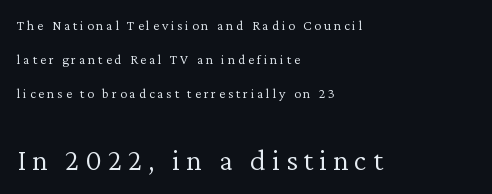
The image shows 30 px light serif type, upright; set left-aligned, loose line spacing (2.42x), unusually wide letter spacing (+0.2 em), not underlined; the second (bottom) block is 2.14x larger; low stroke contrast and a medium x-height.
